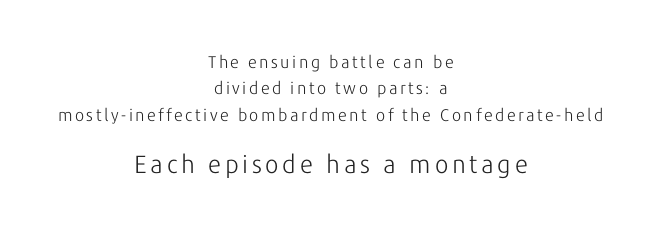
{"italic": "no", "bold": "no", "underline": "no", "align": "center", "line_spacing": "normal", "line_spacing_ratio": 1.55, "larger_block": "second", "size_ratio": 1.47, "glyph_px": 25}
